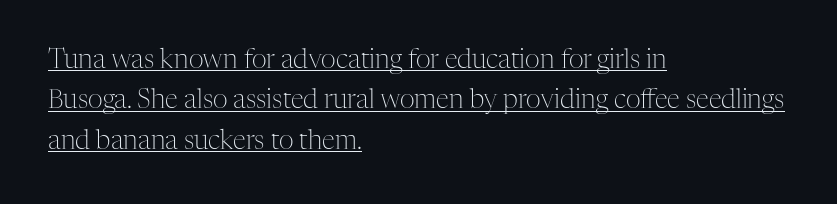
The image shows 26 px text type, upright; set left-aligned, normal line spacing (1.55x), normal letter spacing, underlined.
